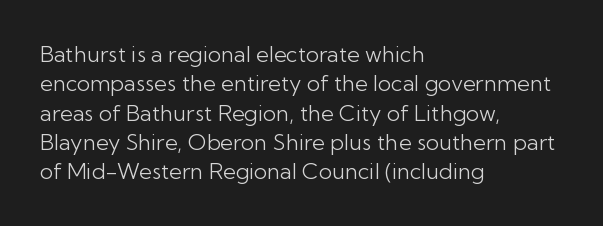
Caption: face not bold, strokes unweighted. Whoever set this chose a conventional vertical rhythm. This sample uses plain, unmodified letter spacing. The lettering stays uniformly vertical, giving the passage a roman look. Rule under the text: the space is simply empty.
